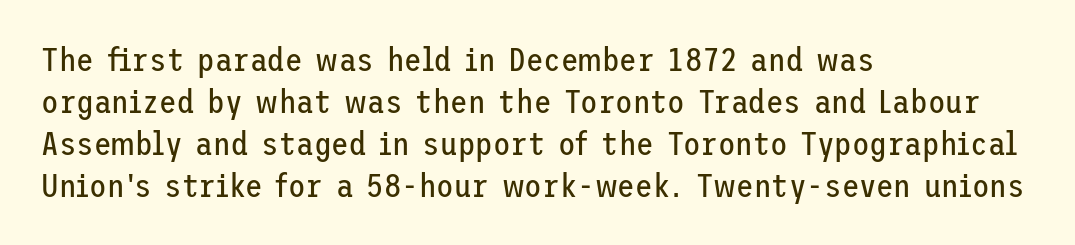
The image shows 32 px regular-weight sans-serif type, upright; set left-aligned, normal line spacing (1.31x), normal letter spacing, not underlined; low stroke contrast and a medium x-height.
